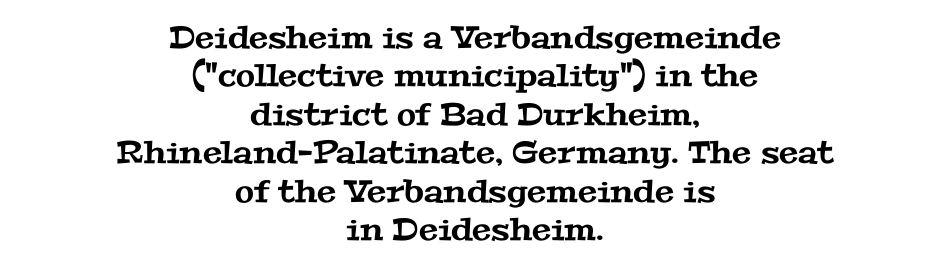
What kind of face is this? One with serifs. You could not count columns in this text — the font is proportionally spaced. Anything drawn beneath the words? Only blank space. Every row of glyphs is offset so its center matches the block's center.
